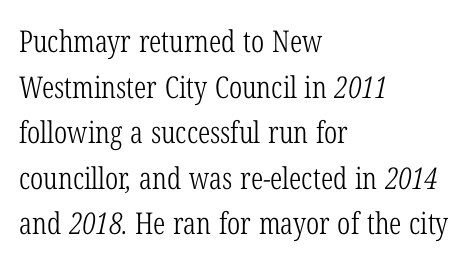
The image shows 30 px light, condensed serif type; set left-aligned, normal line spacing (1.52x), normal letter spacing, not underlined; low stroke contrast and a medium x-height.
